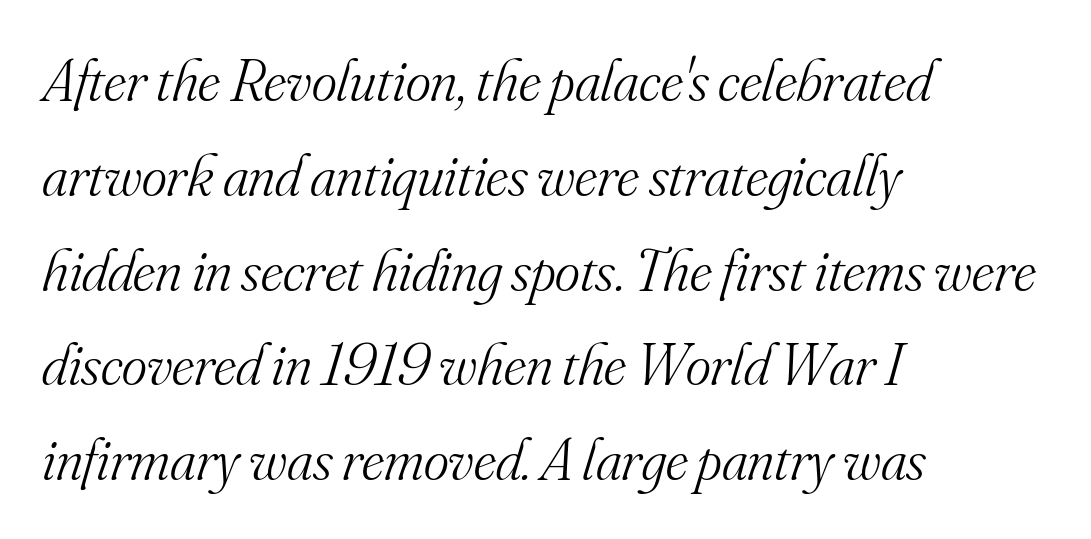
Vertically, the passage feels balanced, rows spaced as you'd expect. Here the glyphs are tracked normally, forming tight word shapes. Observe the lean: these are italic letterforms. A clean baseline with only descenders dipping below it. Is this a fixed-width face? No — the glyphs have proportional, varying widths.
